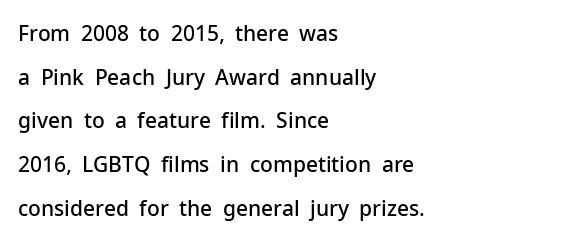
Q: Is the text bold? A: Semi-bold.
Q: Is the text italic (slanted)? A: No, it is upright.
Q: Is the text underlined? A: No.
Q: How is the paragraph aligned? A: Left-aligned.
Q: Is the spacing between letters normal or unusually wide? A: Normal.
Q: Is the spacing between lines tight, normal or loose? A: Loose.
